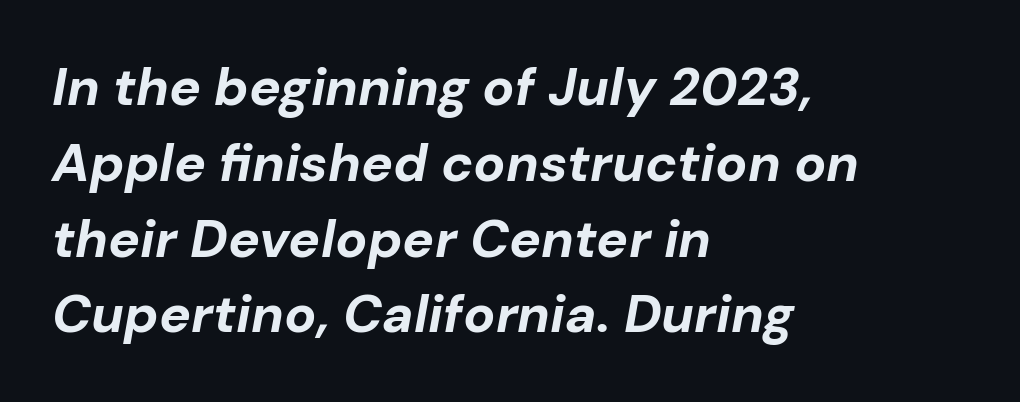
{"italic": "yes", "lean": "right", "slant_degrees": 10, "bold": "yes", "weight": "bold", "width": "normal", "stroke_contrast": "low", "x_height": "medium", "monospaced": "no", "underline": "no", "align": "left", "line_spacing": "normal", "line_spacing_ratio": 1.43, "letter_spacing": "normal", "letter_spacing_em": 0.0, "glyph_px": 53}
